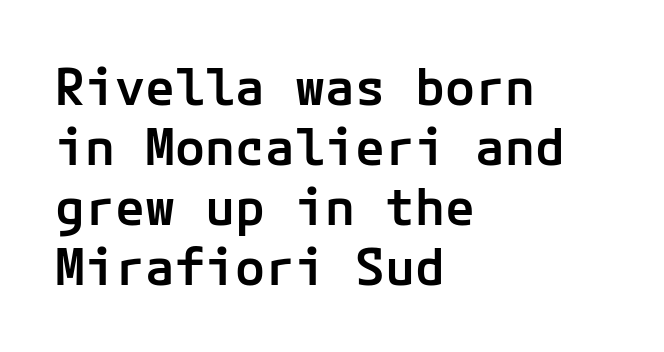
{"serif": "no", "italic": "no", "bold": "semi", "weight": "semibold", "width": "normal", "stroke_contrast": "low", "x_height": "medium", "underline": "no", "align": "left", "line_spacing_ratio": 1.2, "letter_spacing": "normal", "letter_spacing_em": 0.0, "glyph_px": 50}
